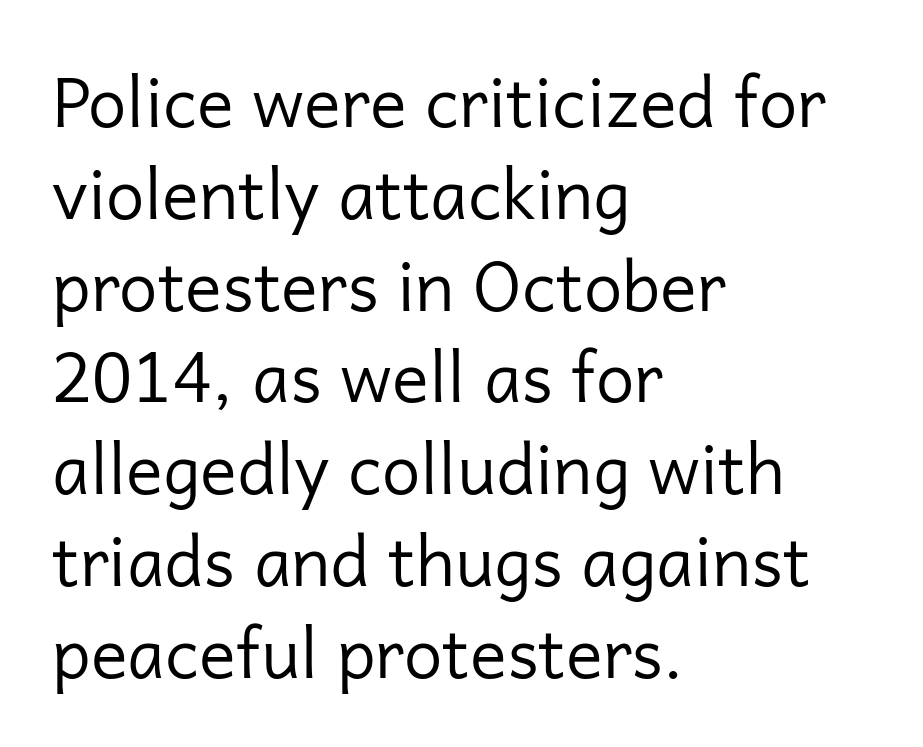
The image shows 69 px regular-weight sans-serif type, upright; set left-aligned, normal line spacing (1.33x), normal letter spacing, not underlined; low stroke contrast and a medium x-height.
